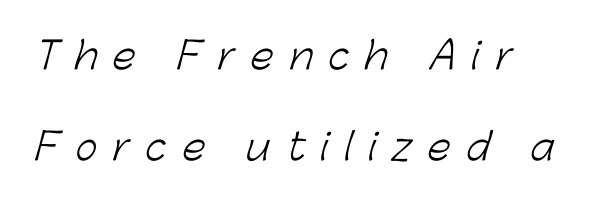
Q: Is the text bold? A: No.
Q: Is the typeface a serif or a sans-serif typeface? A: Sans-serif.
Q: Is the text underlined? A: No.
Q: How is the paragraph aligned? A: Left-aligned.
Q: Is the spacing between letters normal or unusually wide? A: Unusually wide.
Q: Is the spacing between lines tight, normal or loose? A: Loose.
Q: Width (condensed, normal, or wide)? A: Normal.
Q: Stroke contrast? A: Low.
Q: x-height? A: Medium.
Q: Monospaced? A: No.
